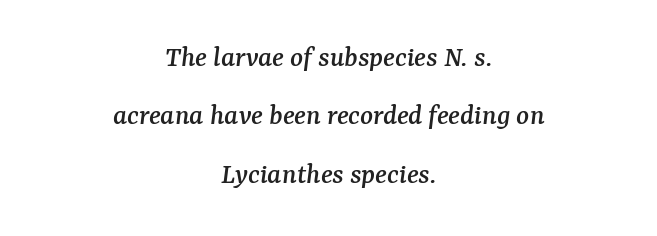
Vertically, the passage feels expansive, rows floating well apart. Little horizontal feet cap the strokes, marking this as serif type. Is this a fixed-width face? No — the glyphs have proportional, varying widths. This rendering uses center alignment, leaving both contours irregular but symmetric.
